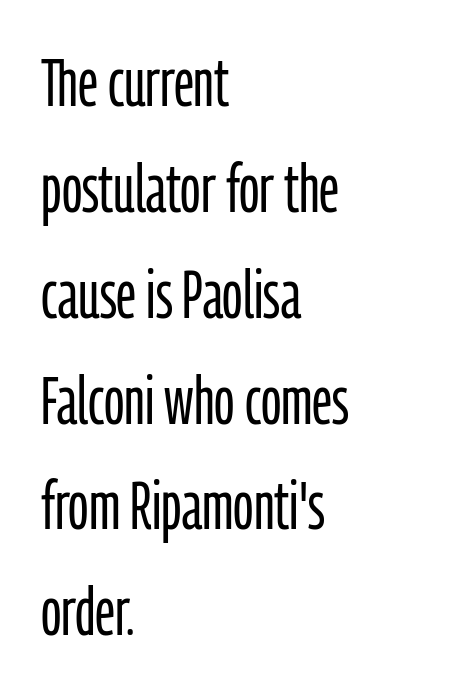
Q: Is the text bold? A: No.
Q: Is the text italic (slanted)? A: No, it is upright.
Q: Is the typeface a serif or a sans-serif typeface? A: Sans-serif.
Q: Is the text underlined? A: No.
Q: How is the paragraph aligned? A: Left-aligned.
Q: Is the spacing between letters normal or unusually wide? A: Normal.
Q: Is the spacing between lines tight, normal or loose? A: Normal.
Q: Width (condensed, normal, or wide)? A: Condensed.
Q: Stroke contrast? A: Low.
Q: x-height? A: Medium.
Q: Monospaced? A: No.
